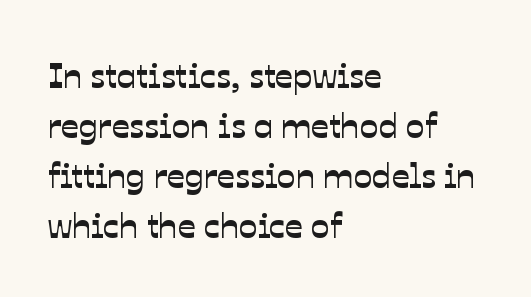
{"serif": "no", "width": "normal", "stroke_contrast": "low", "x_height": "medium", "monospaced": "no", "underline": "no", "align": "left", "line_spacing": "normal", "line_spacing_ratio": 1.43, "letter_spacing": "normal", "letter_spacing_em": 0.0, "glyph_px": 35}
